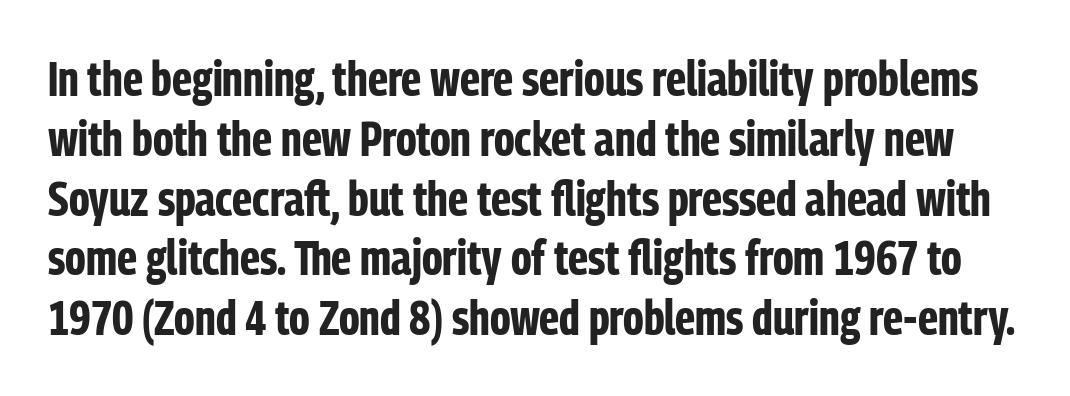
{"serif": "no", "italic": "no", "bold": "yes", "weight": "bold", "width": "condensed", "stroke_contrast": "low", "x_height": "medium", "monospaced": "no", "underline": "no", "line_spacing_ratio": 1.22, "letter_spacing": "normal", "letter_spacing_em": 0.0, "glyph_px": 49}
